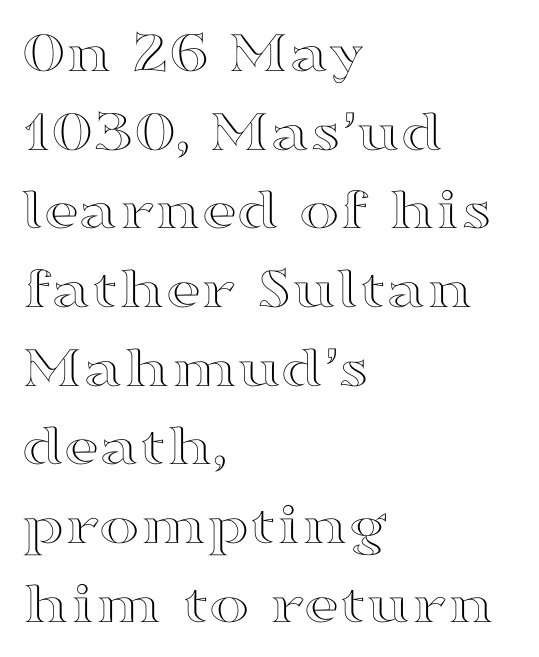
The image shows 61 px wide type, upright; set left-aligned, normal line spacing (1.29x), normal letter spacing, not underlined; a medium x-height.
